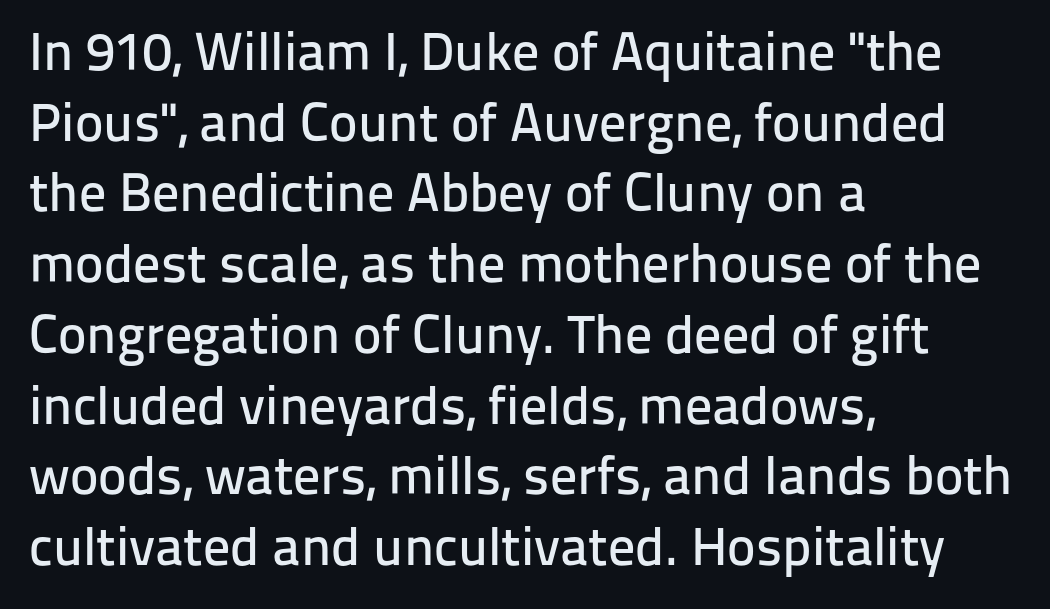
Font category for this specimen: sans-serif. Ascenders rise straight up at ninety degrees. The foot of each line stays bare and open. The face used here is rendered with its standard letterfit. Each line starts at the same left margin while the right side varies.
